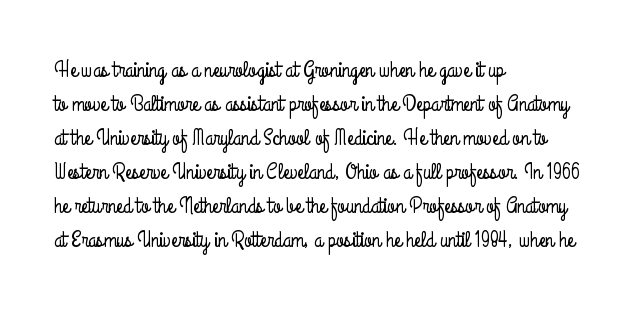
The image shows 23 px text type; set left-aligned, normal line spacing (1.48x), normal letter spacing, not underlined.
